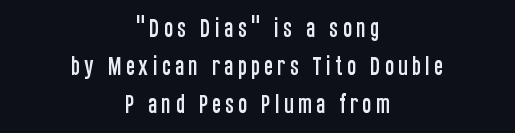
Underline: absent. Compared with a flush-left layout, this one balances lines on the center instead. The type sits square on the baseline with zero lean.
